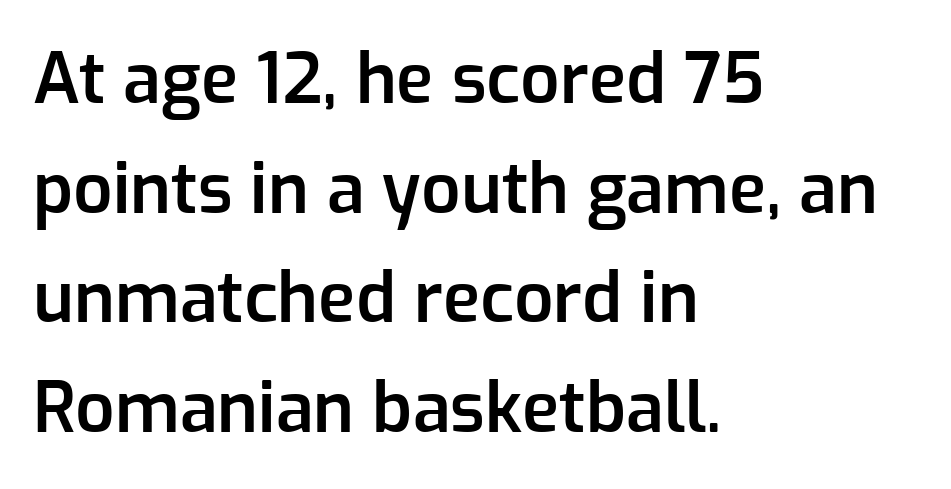
The image shows 69 px semibold sans-serif type, upright; set left-aligned, normal line spacing (1.59x), normal letter spacing, not underlined; low stroke contrast and a medium x-height.
